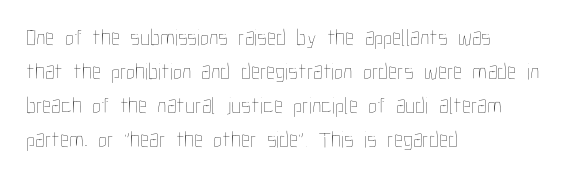
The image shows 23 px text type, upright; set left-aligned, normal line spacing (1.48x), normal letter spacing, not underlined.
